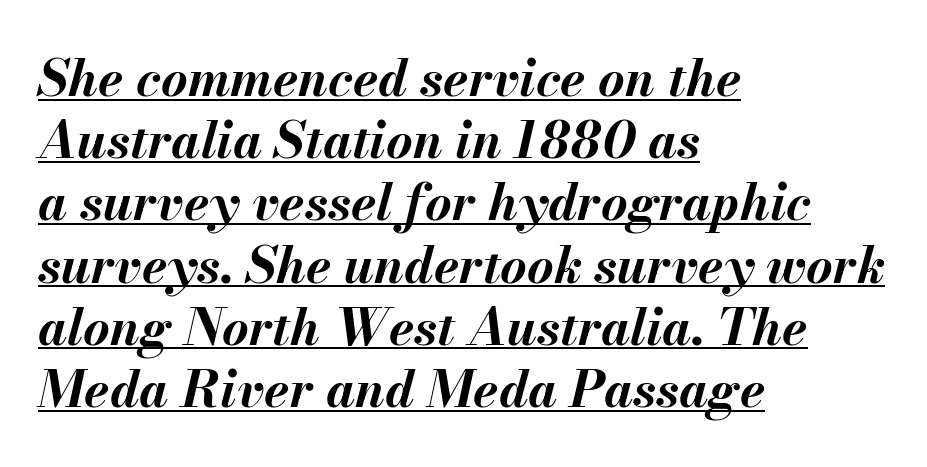
{"italic": "yes", "lean": "right", "slant_degrees": 13, "bold": "yes", "weight": "bold", "width": "normal", "stroke_contrast": "medium", "x_height": "small", "monospaced": "no", "underline": "yes", "align": "left", "line_spacing_ratio": 1.22, "letter_spacing": "normal", "letter_spacing_em": 0.0, "glyph_px": 51}
